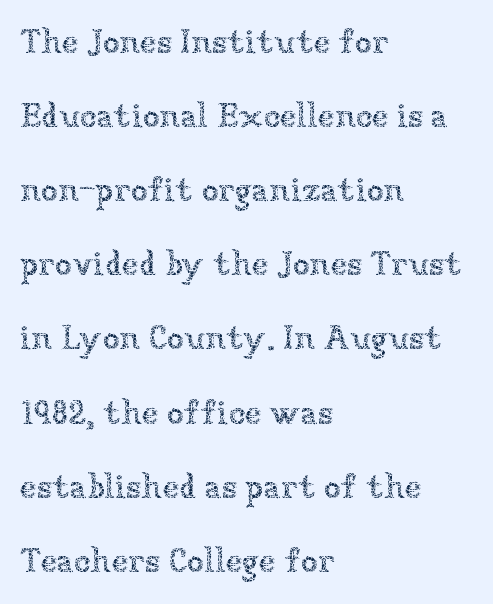
Q: Is the text bold? A: No.
Q: Is the text italic (slanted)? A: No, it is upright.
Q: Is the text underlined? A: No.
Q: How is the paragraph aligned? A: Left-aligned.
Q: Is the spacing between letters normal or unusually wide? A: Normal.
Q: Is the spacing between lines tight, normal or loose? A: Loose.
Q: Width (condensed, normal, or wide)? A: Normal.
Q: Stroke contrast? A: Low.
Q: x-height? A: Medium.
Q: Monospaced? A: No.
